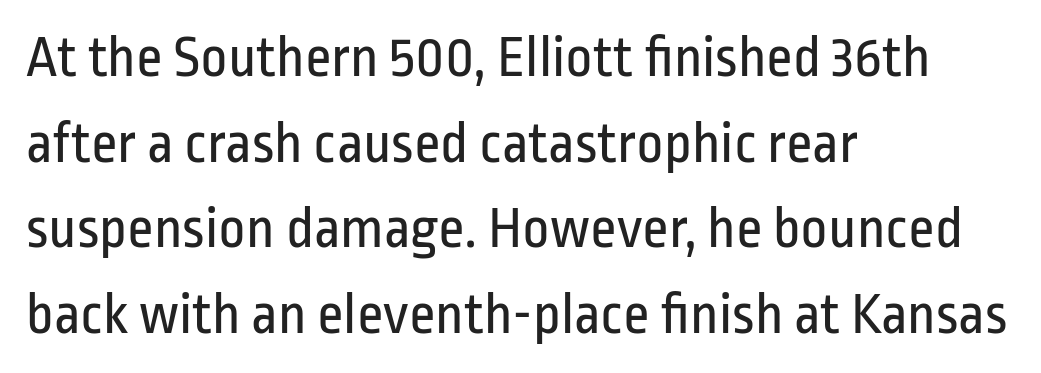
{"serif": "no", "italic": "no", "bold": "no", "weight": "regular", "width": "condensed", "stroke_contrast": "low", "x_height": "medium", "monospaced": "no", "underline": "no", "align": "left", "line_spacing": "normal", "line_spacing_ratio": 1.45, "letter_spacing": "normal", "letter_spacing_em": 0.0, "glyph_px": 59}
